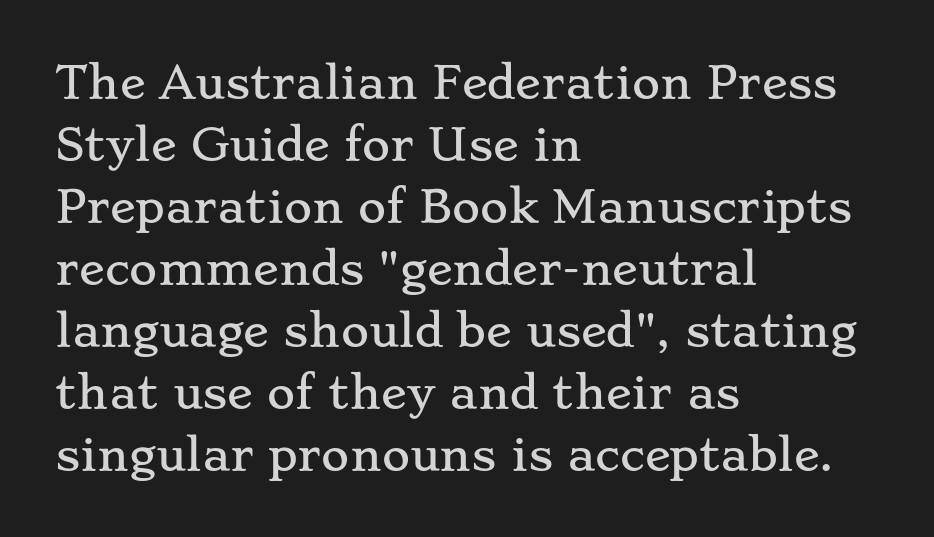
You could not count columns in this text — the font is proportionally spaced. Look at the bottom of the vertical strokes: they flare into serifs here. Every stem runs plumb, perpendicular to the baseline. The strip under each line holds only bare page. In terms of letterspacing, this is plain default setting. Horizontally, the lines are justified to the leading edge only.
